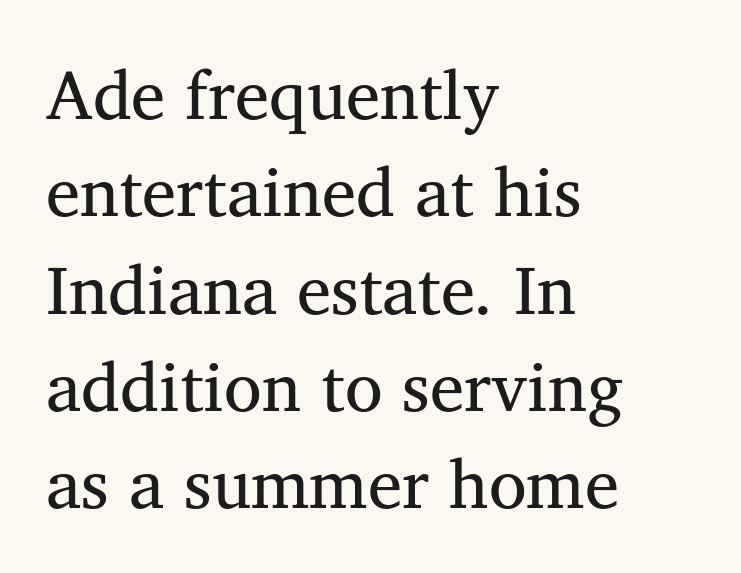
Q: Is the text bold? A: No.
Q: Is the typeface a serif or a sans-serif typeface? A: Serif.
Q: Is the text underlined? A: No.
Q: How is the paragraph aligned? A: Left-aligned.
Q: Is the spacing between letters normal or unusually wide? A: Normal.
Q: Is the spacing between lines tight, normal or loose? A: Normal.
Q: Width (condensed, normal, or wide)? A: Normal.
Q: Stroke contrast? A: Medium.
Q: x-height? A: Medium.
Q: Monospaced? A: No.
